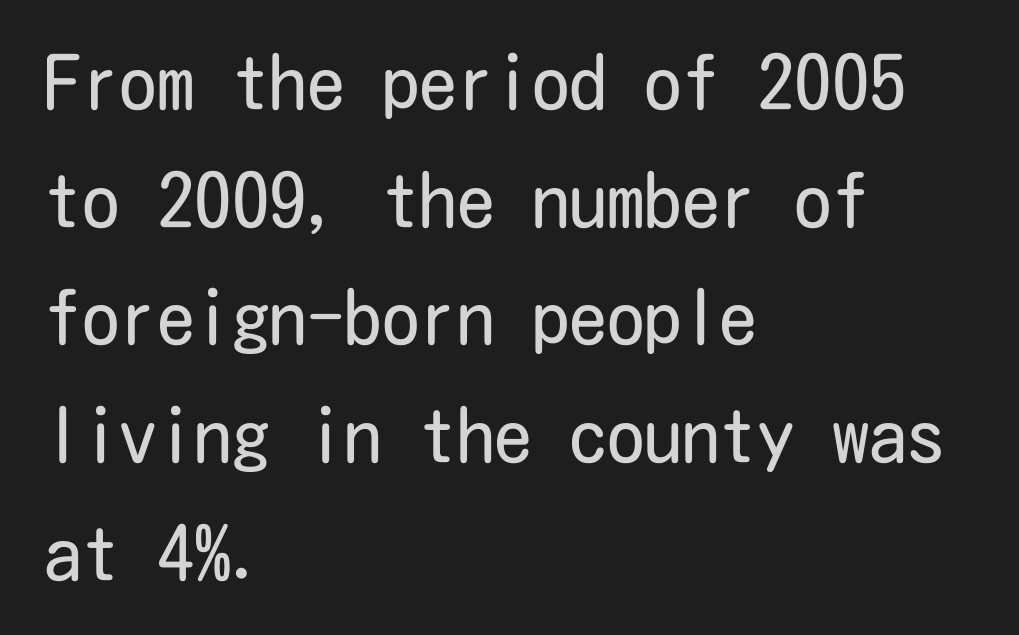
The image shows 75 px regular-weight, condensed sans-serif type, upright; set left-aligned, normal line spacing (1.57x), normal letter spacing, not underlined; low stroke contrast and a medium x-height.
